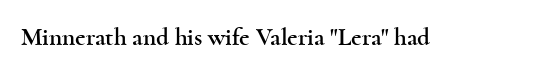
The image shows 25 px text type, upright; set normal letter spacing, not underlined.
